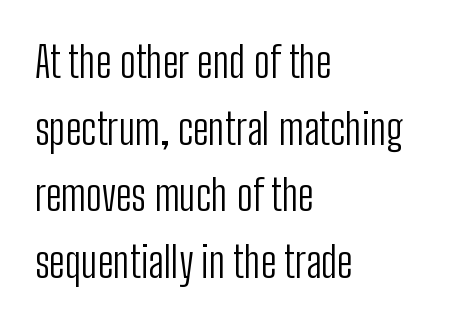
The passage shown is typeset with a sans-serif family. A normal amount of white space separates one row of letters from the next. The face used here is proportionally spaced, like ordinary book or web type. The font sits on the lighter half of the weight spectrum, regular included. Bare-footed words on every line.
